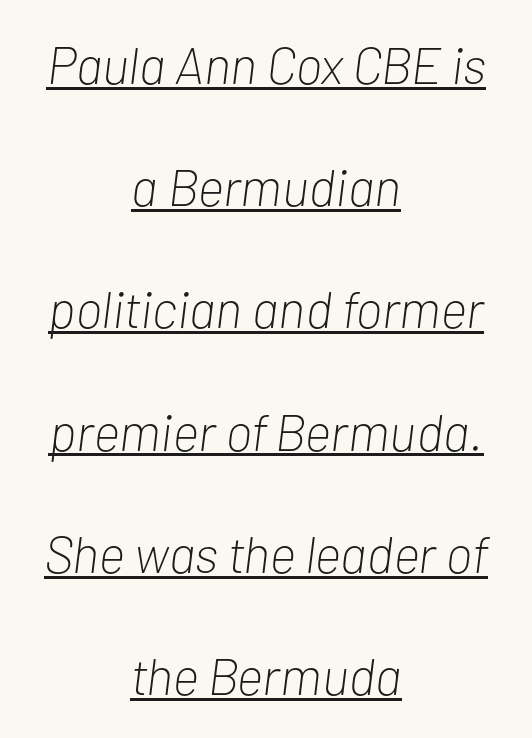
Note the varied advance widths — an 'i' is clearly narrower than an 'm'. A typographer would call this underscored text. Vertical spacing — loose. The compositor balanced each line on the midline. The passage shown is not bold in any degree.
